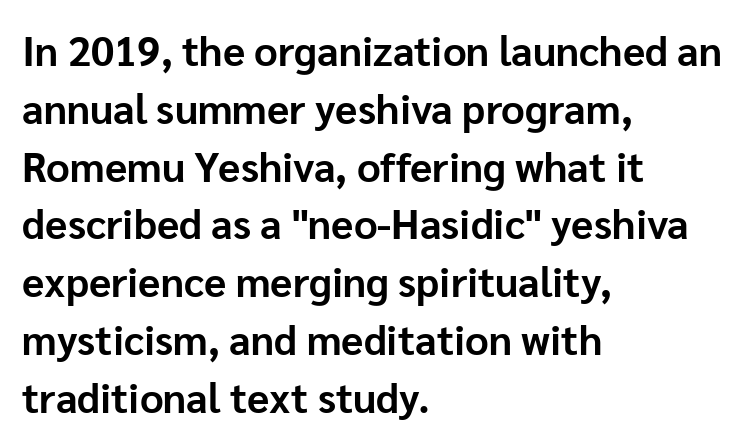
Q: Is the text bold? A: Yes.
Q: Is the text italic (slanted)? A: No, it is upright.
Q: Is the typeface a serif or a sans-serif typeface? A: Sans-serif.
Q: Is the text underlined? A: No.
Q: How is the paragraph aligned? A: Left-aligned.
Q: Is the spacing between letters normal or unusually wide? A: Normal.
Q: Is the spacing between lines tight, normal or loose? A: Normal.
Q: Width (condensed, normal, or wide)? A: Normal.
Q: Stroke contrast? A: Low.
Q: x-height? A: Medium.
Q: Monospaced? A: No.
